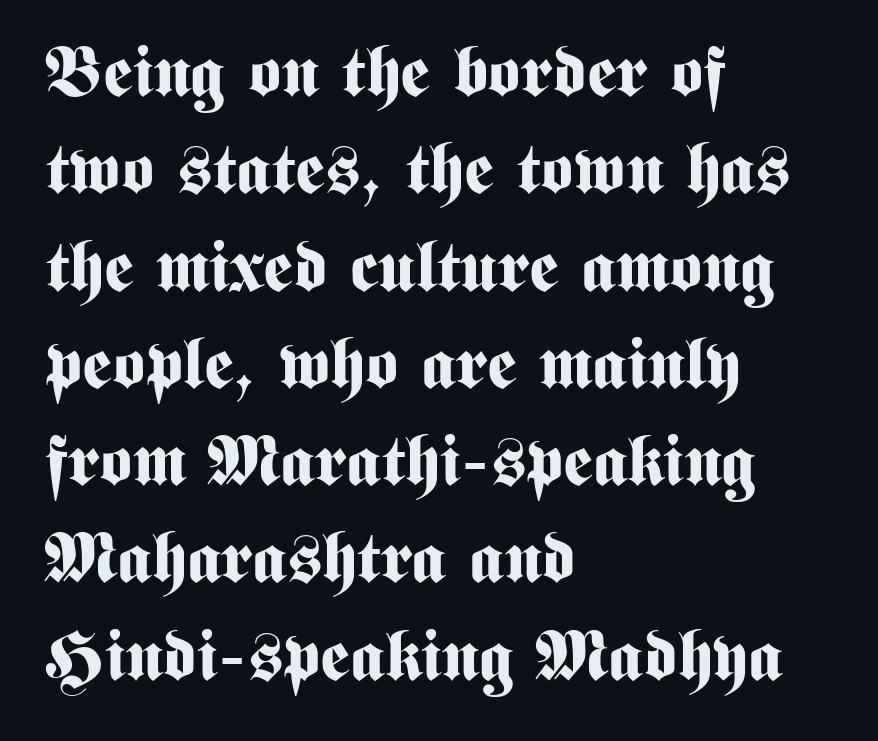
Here the glyphs are tracked normally, forming tight word shapes. Look at the bottom of the vertical strokes: they stop flat, with no serifs. Italic? Not at all — the glyphs are vertical. Is this a fixed-width face? No — the glyphs have proportional, varying widths. Visually the block forms a straight wall on the left and a jagged coastline on the right.
